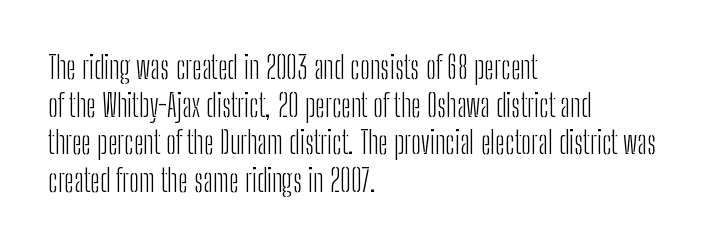
Q: Is the text bold? A: No.
Q: Is the text italic (slanted)? A: No, it is upright.
Q: Is the typeface a serif or a sans-serif typeface? A: Sans-serif.
Q: Is the text underlined? A: No.
Q: How is the paragraph aligned? A: Left-aligned.
Q: Is the spacing between letters normal or unusually wide? A: Normal.
Q: Width (condensed, normal, or wide)? A: Condensed.
Q: Stroke contrast? A: Low.
Q: x-height? A: Medium.
Q: Monospaced? A: No.
